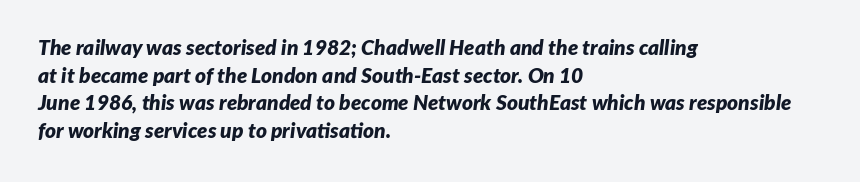
The image shows 21 px bold type, italic (leaning right); set left-aligned, normal line spacing (1.32x), normal letter spacing, not underlined.
